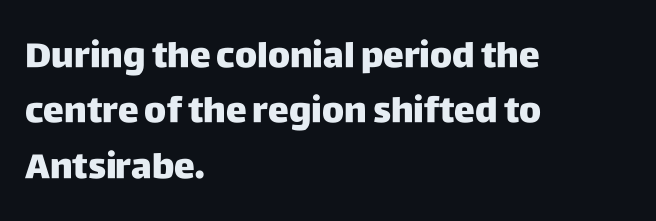
The image shows 35 px sans-serif type, upright; set left-aligned, normal line spacing (1.58x), normal letter spacing, not underlined; low stroke contrast and a large x-height.
